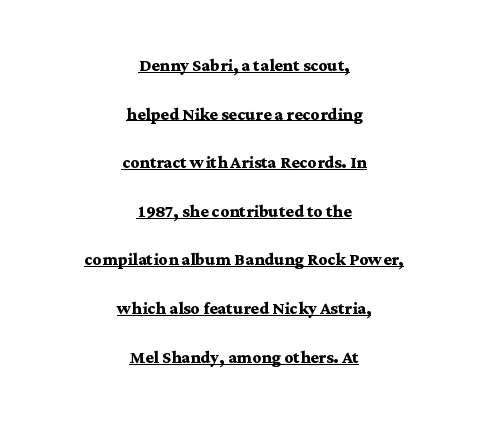
Q: Is the text bold? A: Yes.
Q: Is the text italic (slanted)? A: No, it is upright.
Q: Is the text underlined? A: Yes.
Q: How is the paragraph aligned? A: Centered.
Q: Is the spacing between letters normal or unusually wide? A: Normal.
Q: Is the spacing between lines tight, normal or loose? A: Loose.
